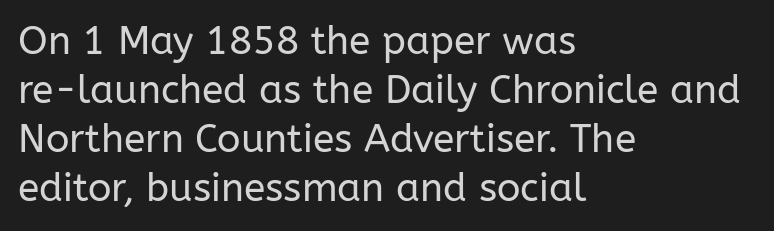
{"serif": "no", "italic": "no", "bold": "no", "weight": "regular", "width": "normal", "stroke_contrast": "low", "x_height": "medium", "monospaced": "no", "underline": "no", "align": "left", "line_spacing": "normal", "line_spacing_ratio": 1.26, "letter_spacing": "normal", "letter_spacing_em": 0.0, "glyph_px": 39}
